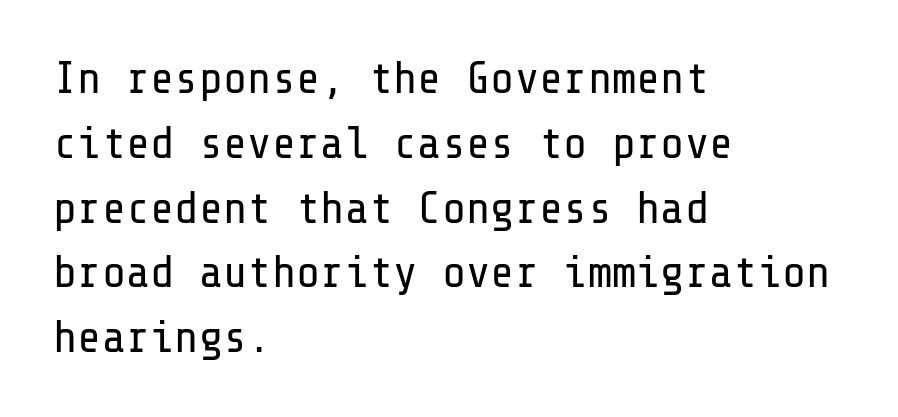
Q: Is the text bold? A: No.
Q: Is the text italic (slanted)? A: No, it is upright.
Q: Is the typeface a serif or a sans-serif typeface? A: Sans-serif.
Q: Is the text underlined? A: No.
Q: How is the paragraph aligned? A: Left-aligned.
Q: Is the spacing between letters normal or unusually wide? A: Normal.
Q: Is the spacing between lines tight, normal or loose? A: Normal.
Q: Width (condensed, normal, or wide)? A: Normal.
Q: Stroke contrast? A: Low.
Q: x-height? A: Medium.
